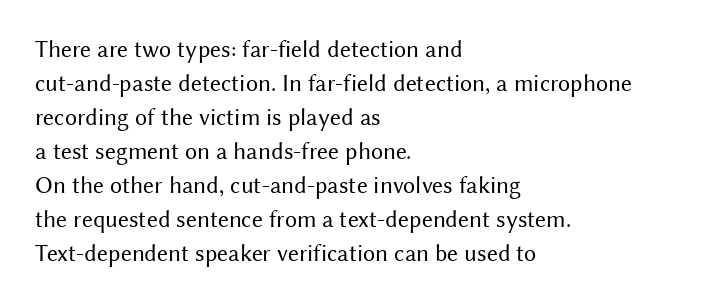
Just letters on the line, the space beneath them empty. The lines sit at an ordinary, default distance from one another. Reading down the block, your eye returns to a fixed left position each line. Think standard paragraph weight, or any step lighter than that.
